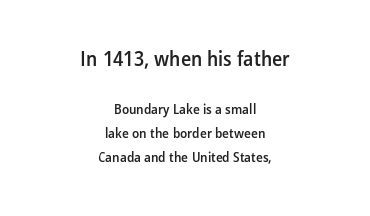
The image shows 21 px text type, upright; set centered, line spacing 1.71x, normal letter spacing, not underlined; the first (top) block is 1.5x larger.
